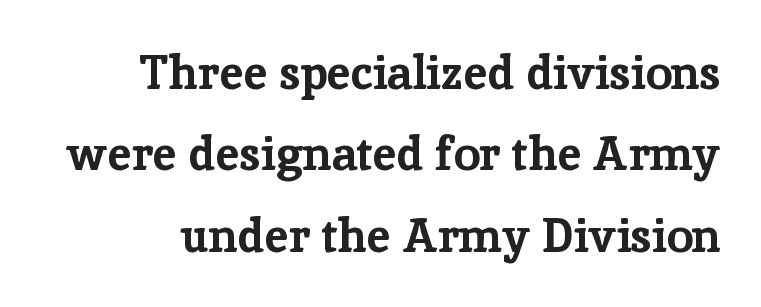
{"serif": "yes", "italic": "no", "bold": "yes", "weight": "bold", "width": "normal", "stroke_contrast": "low", "x_height": "medium", "monospaced": "no", "underline": "no", "line_spacing_ratio": 1.73, "letter_spacing": "normal", "letter_spacing_em": 0.0, "glyph_px": 47}
